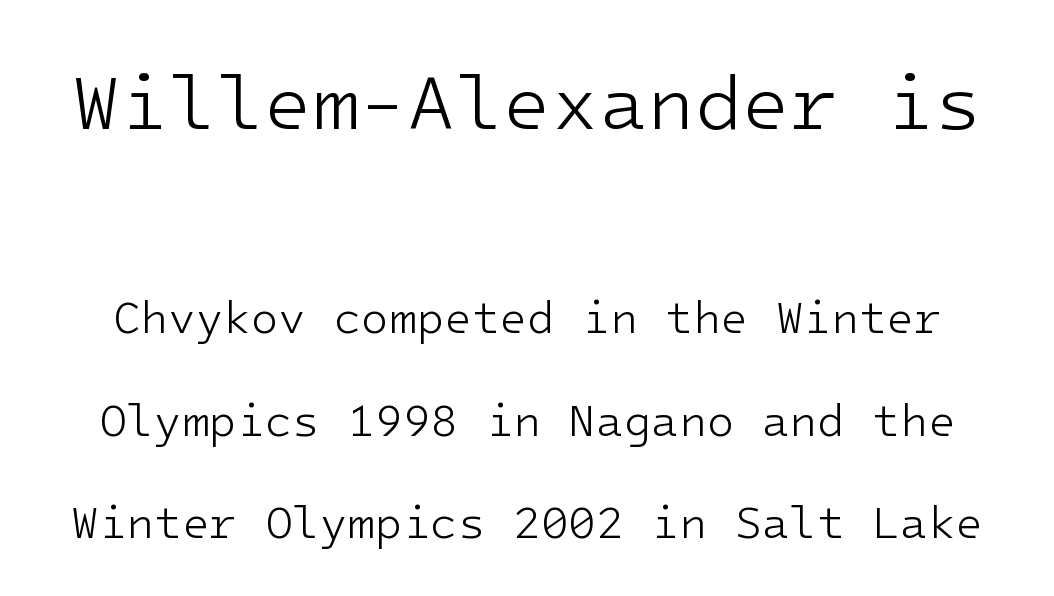
{"serif": "no", "italic": "no", "bold": "no", "weight": "light", "width": "normal", "stroke_contrast": "low", "x_height": "medium", "underline": "no", "line_spacing": "loose", "line_spacing_ratio": 2.28, "letter_spacing": "normal", "letter_spacing_em": 0.0, "larger_block": "first", "size_ratio": 1.73, "glyph_px": 78}
